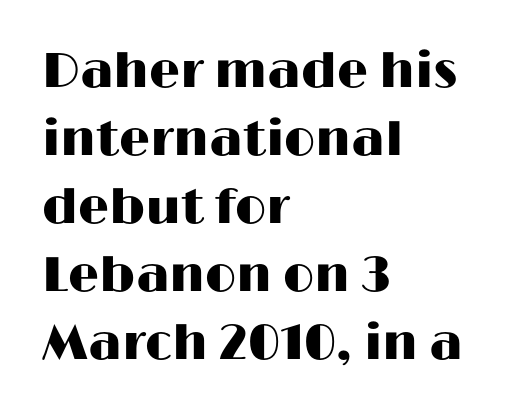
Note: no serifs on the glyphs. These lines keep a tight, regular rhythm from letter to letter. How would I describe the line gaps? Plain and ordinary. These lines were composed using upright roman letters. The area under the type is left untouched. Which margin do the lines hug? The left one — the right edge is uneven.
